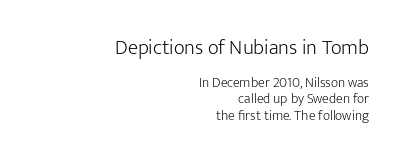
{"italic": "no", "bold": "no", "underline": "no", "align": "right", "line_spacing_ratio": 1.16, "letter_spacing": "normal", "letter_spacing_em": 0.0, "larger_block": "first", "size_ratio": 1.5, "glyph_px": 21}
